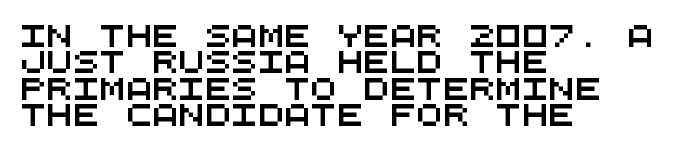
{"underline": "no", "align": "left", "line_spacing_ratio": 1.2, "letter_spacing": "normal", "letter_spacing_em": 0.0, "glyph_px": 22}
